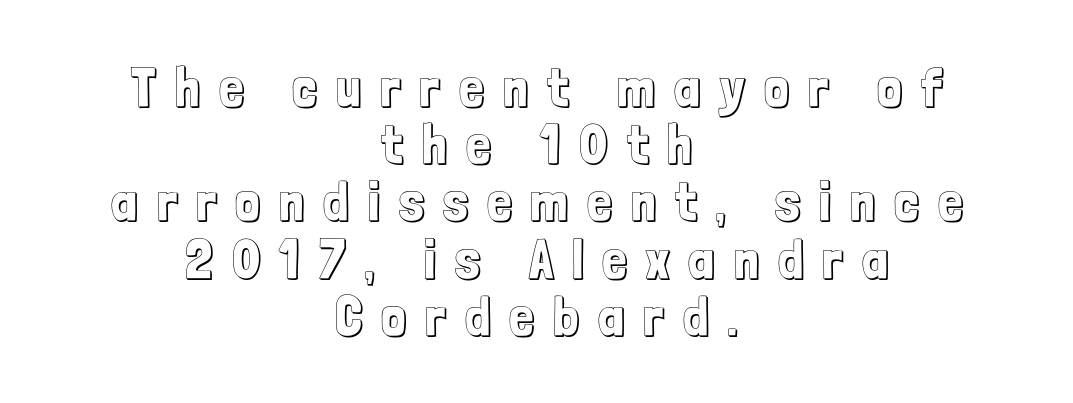
{"italic": "no", "width": "condensed", "x_height": "medium", "monospaced": "no", "underline": "no", "align": "center", "line_spacing": "tight", "line_spacing_ratio": 1.04, "letter_spacing": "wide", "letter_spacing_em": 0.35, "glyph_px": 55}
